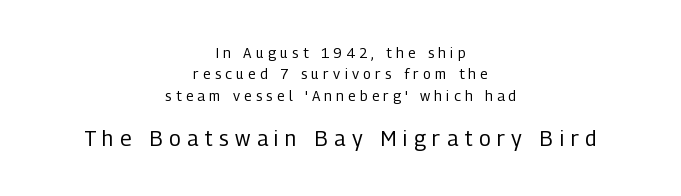
Q: Is the text bold? A: No.
Q: Is the text italic (slanted)? A: No, it is upright.
Q: Is the text underlined? A: No.
Q: How is the paragraph aligned? A: Centered.
Q: Is the spacing between letters normal or unusually wide? A: Unusually wide.
Q: Is the spacing between lines tight, normal or loose? A: Normal.
Q: Which block of text is set in a larger size, the first (top) or the second (bottom)? A: The second (bottom) one.
